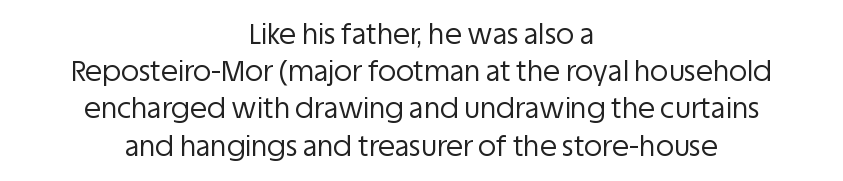
{"serif": "no", "italic": "no", "bold": "no", "weight": "regular", "width": "normal", "stroke_contrast": "low", "x_height": "large", "monospaced": "no", "underline": "no", "align": "center", "line_spacing": "normal", "line_spacing_ratio": 1.33, "letter_spacing": "normal", "letter_spacing_em": 0.0, "glyph_px": 28}
